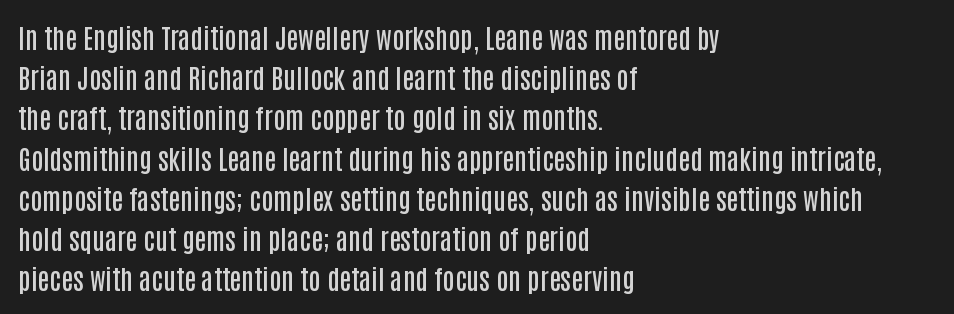
{"italic": "no", "bold": "semi", "underline": "no", "align": "left", "line_spacing": "normal", "line_spacing_ratio": 1.49, "letter_spacing": "normal", "letter_spacing_em": 0.0, "glyph_px": 27}
